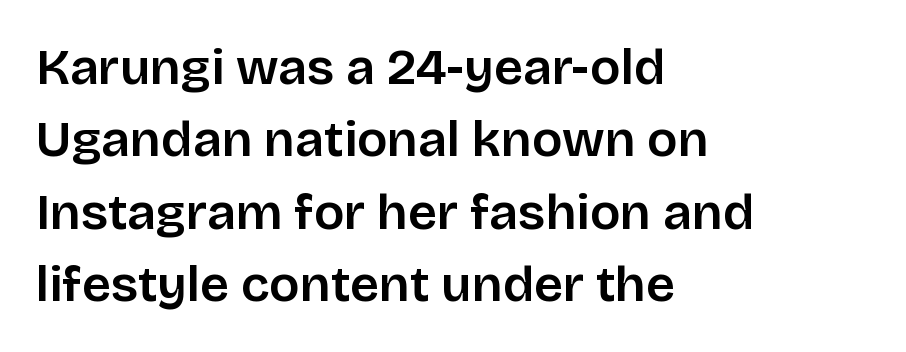
The image shows 51 px semibold sans-serif type, upright; set left-aligned, normal line spacing (1.42x), normal letter spacing, not underlined; low stroke contrast and a large x-height.
